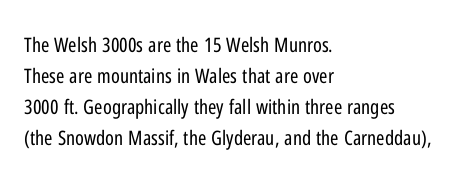
The image shows 20 px text type, upright; set left-aligned, normal line spacing (1.55x), normal letter spacing, not underlined.
